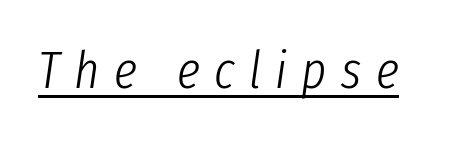
The image shows 53 px light, condensed type, italic (leaning right); set unusually wide letter spacing (+0.27 em), underlined; low stroke contrast and a medium x-height.
